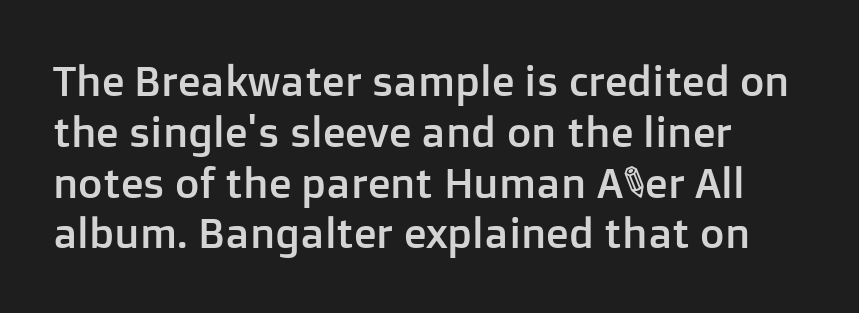
{"serif": "no", "italic": "no", "width": "normal", "stroke_contrast": "low", "x_height": "medium", "monospaced": "no", "underline": "no", "line_spacing_ratio": 1.21, "letter_spacing": "normal", "letter_spacing_em": 0.0, "glyph_px": 42}
